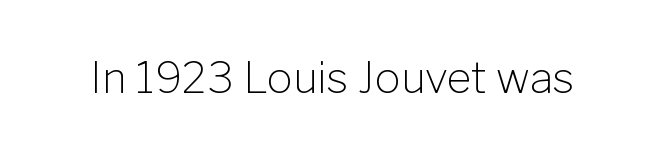
The image shows 43 px light sans-serif type, upright; set normal letter spacing, not underlined; low stroke contrast and a medium x-height.
